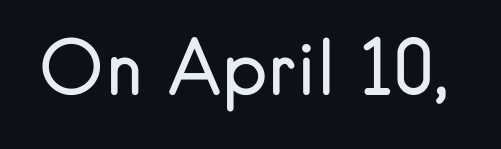
You could call the tracking neutral — neither tight nor loose. Are there feet on the stems? There aren't — it's a sans. The lettering holds an erect, upright posture throughout. A light-to-regular cut is what we see here. This rendering features lettering with no underline. This sample has the flowing, uneven cadence of proportional lettering.
